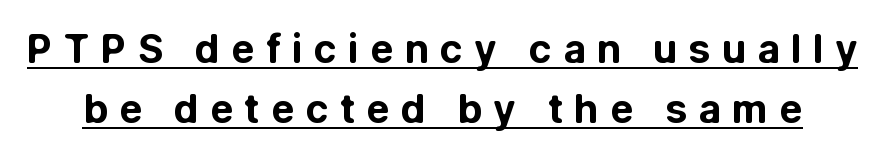
The leading is moderate, giving the passage an even texture. Is this a sans? Yes — the strokes have no serifs. The rendering uses natural spacing where letterforms have individual widths. The axis of the letterforms is exactly vertical. Underlined type.
